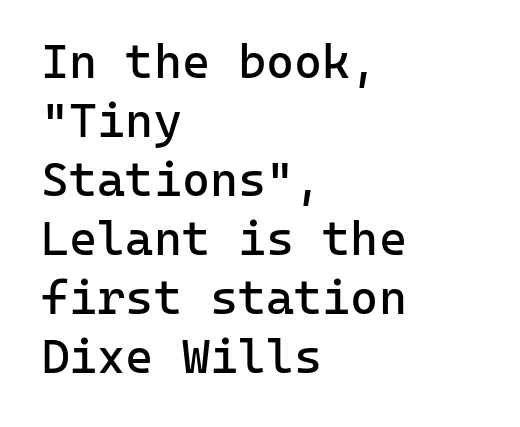
The image shows 48 px regular-weight sans-serif type, upright, monospaced; set left-aligned, line spacing 1.23x, normal letter spacing, not underlined; low stroke contrast and a medium x-height.
